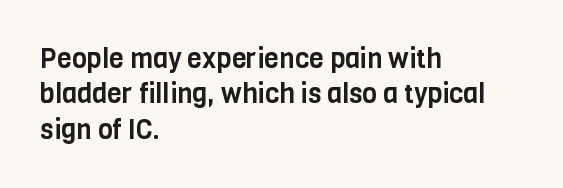
Interline gaps are of average width in this sample. The axis of the letterforms is exactly vertical. Casual observation: everything's shoved over to the left. These lines keep a tight, regular rhythm from letter to letter. Unmarked baselines from the first word to the last.
